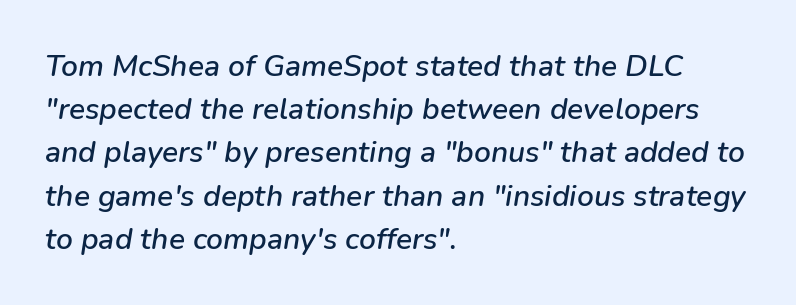
These lines were composed using italics. Every row of glyphs begins at an identical x-position on the left. The string is rendered with underlining switched off. A typesetter would call this zero additional tracking. The rendering uses natural spacing where letterforms have individual widths.
